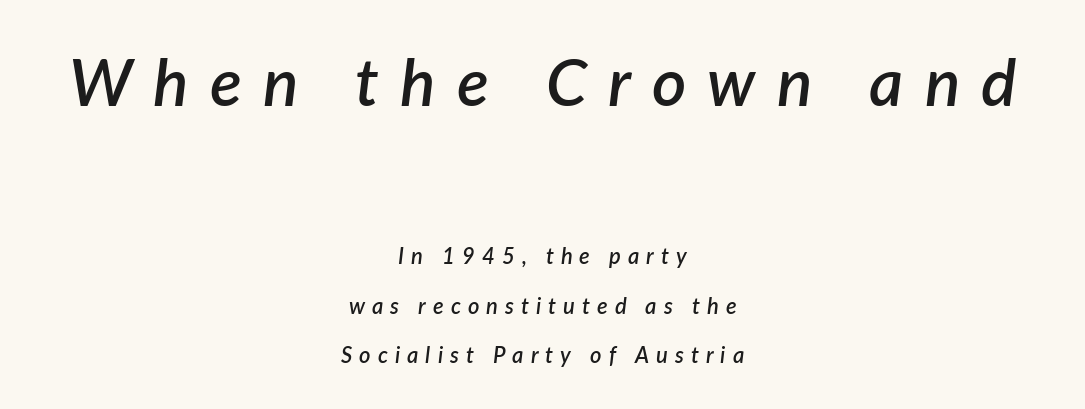
The image shows 66 px semibold type, italic (leaning right); set centered, loose line spacing (2.26x), unusually wide letter spacing (+0.32 em), not underlined; the first (top) block is 3.0x larger; low stroke contrast and a medium x-height.
